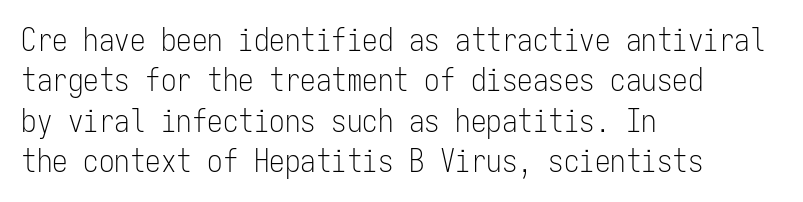
{"serif": "no", "italic": "no", "bold": "no", "weight": "light", "width": "condensed", "stroke_contrast": "low", "x_height": "medium", "monospaced": "yes", "underline": "no", "align": "left", "line_spacing": "normal", "line_spacing_ratio": 1.3, "letter_spacing": "normal", "letter_spacing_em": 0.0, "glyph_px": 31}
